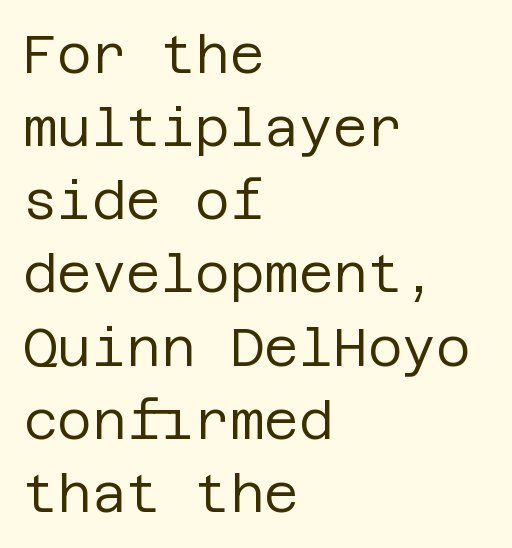
{"serif": "no", "italic": "no", "bold": "no", "weight": "regular", "width": "normal", "stroke_contrast": "low", "x_height": "large", "underline": "no", "align": "left", "line_spacing": "normal", "line_spacing_ratio": 1.38, "letter_spacing": "normal", "letter_spacing_em": 0.0, "glyph_px": 53}
